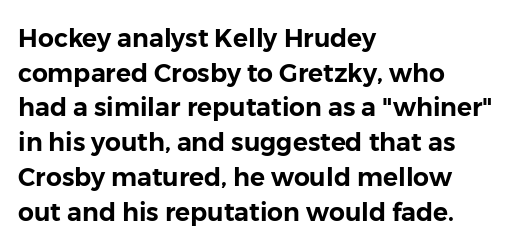
Q: Is the text italic (slanted)? A: No, it is upright.
Q: Is the text underlined? A: No.
Q: How is the paragraph aligned? A: Left-aligned.
Q: Is the spacing between letters normal or unusually wide? A: Normal.
Q: Is the spacing between lines tight, normal or loose? A: Normal.
